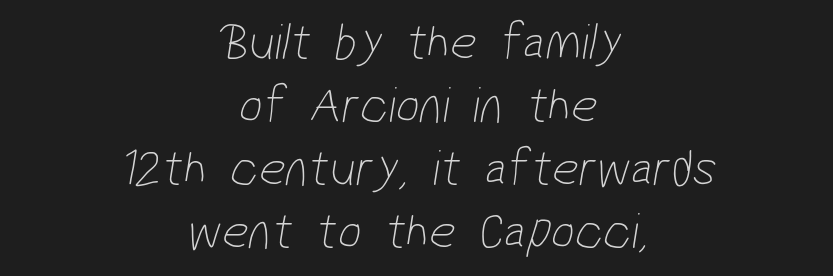
Q: Is the text bold? A: No.
Q: Is the typeface a serif or a sans-serif typeface? A: Sans-serif.
Q: Is the text underlined? A: No.
Q: How is the paragraph aligned? A: Centered.
Q: Is the spacing between letters normal or unusually wide? A: Normal.
Q: Width (condensed, normal, or wide)? A: Condensed.
Q: Stroke contrast? A: Low.
Q: x-height? A: Medium.
Q: Monospaced? A: No.
